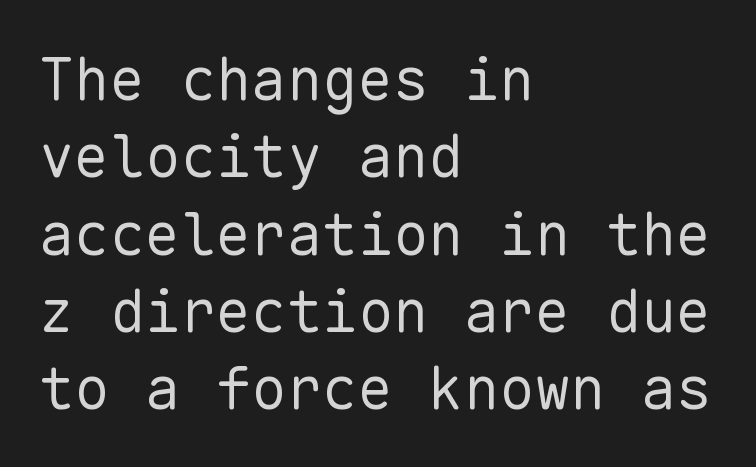
The passage shown has conventional tracking throughout. The typeface chosen for these lines omits serifs. Unlike italic type, these characters show no tilt at all. Descenders hang freely into open space. Do the characters align in a grid? Yes, the font is monospaced.
